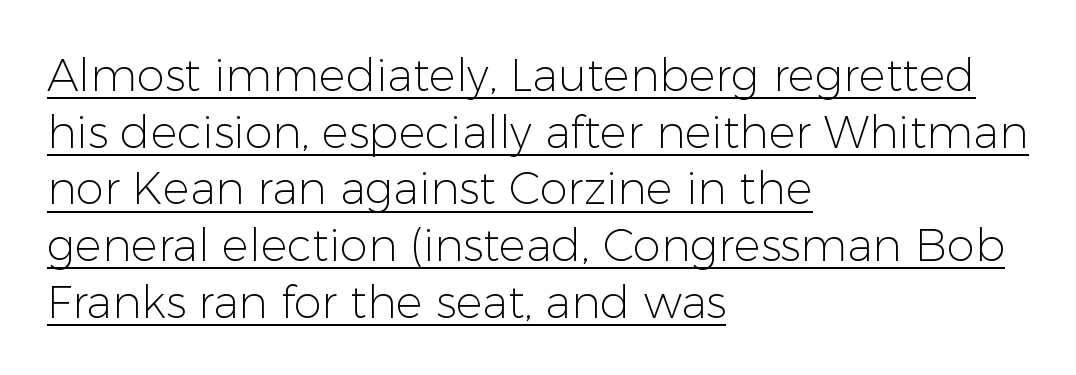
{"serif": "no", "italic": "no", "bold": "no", "weight": "light", "width": "normal", "stroke_contrast": "low", "x_height": "medium", "monospaced": "no", "underline": "yes", "align": "left", "line_spacing": "normal", "line_spacing_ratio": 1.26, "letter_spacing": "normal", "letter_spacing_em": 0.0, "glyph_px": 45}
